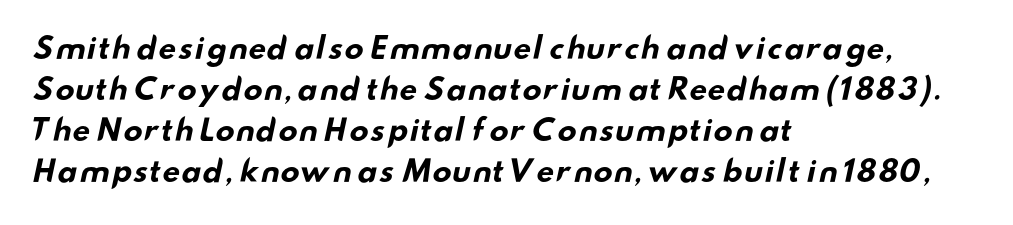
{"serif": "no", "bold": "yes", "weight": "bold", "width": "wide", "stroke_contrast": "low", "x_height": "small", "monospaced": "no", "underline": "no", "align": "left", "line_spacing": "normal", "line_spacing_ratio": 1.41, "letter_spacing": "normal", "letter_spacing_em": 0.0, "glyph_px": 29}
